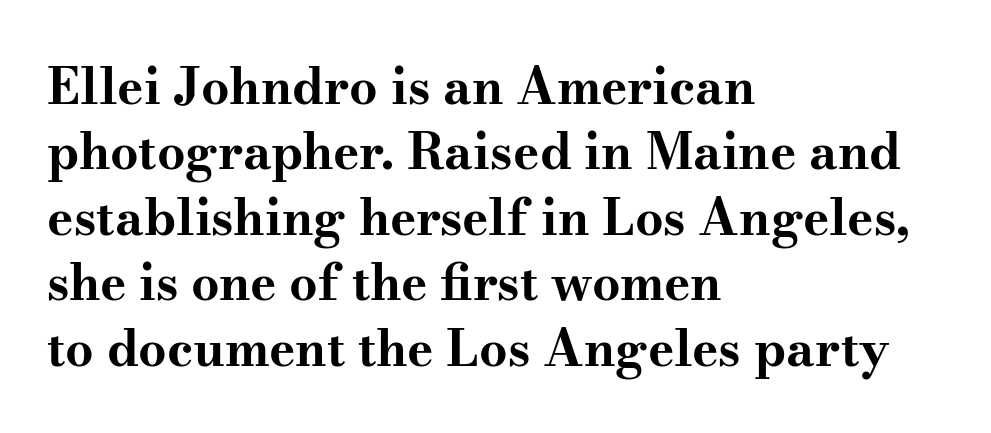
{"serif": "yes", "italic": "no", "bold": "yes", "weight": "bold", "width": "wide", "stroke_contrast": "medium", "x_height": "small", "monospaced": "no", "underline": "no", "align": "left", "line_spacing": "normal", "line_spacing_ratio": 1.31, "letter_spacing": "normal", "letter_spacing_em": 0.0, "glyph_px": 50}
